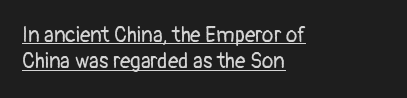
{"italic": "no", "bold": "no", "underline": "yes", "align": "left", "line_spacing": "normal", "line_spacing_ratio": 1.26, "letter_spacing": "normal", "letter_spacing_em": 0.0, "glyph_px": 21}
